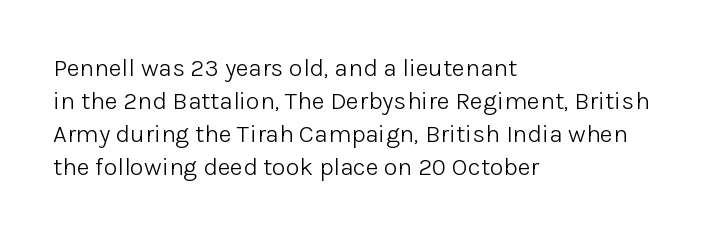
The image shows 25 px text type, upright; set left-aligned, normal line spacing (1.32x), normal letter spacing, not underlined.
